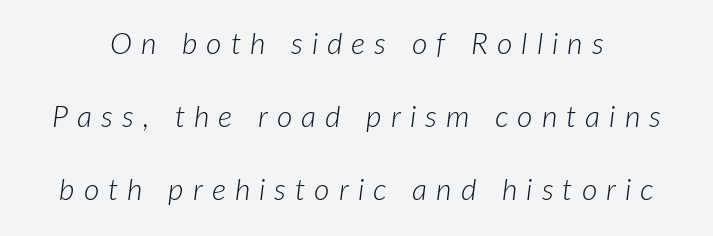
The image shows 30 px light type, italic (leaning right); set loose line spacing (2.44x), unusually wide letter spacing (+0.3 em), not underlined; low stroke contrast and a medium x-height.
